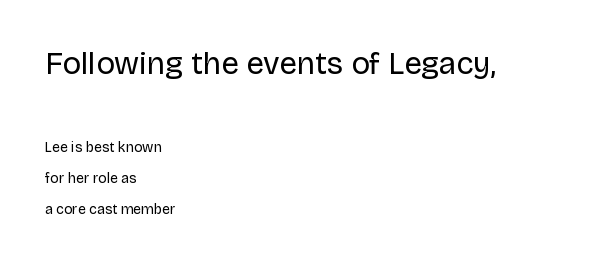
The image shows 31 px regular-weight sans-serif type, upright; set left-aligned, loose line spacing (2.21x), normal letter spacing, not underlined; the first (top) block is 2.21x larger; low stroke contrast and a large x-height.
